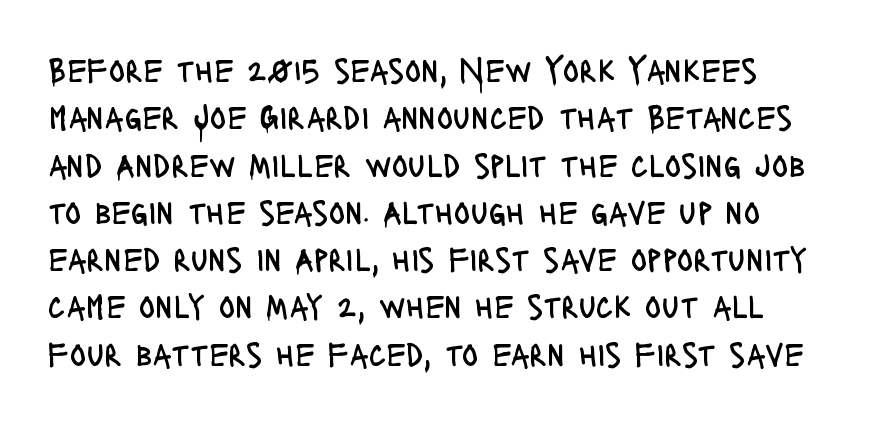
Q: Is the text bold? A: No.
Q: Is the text italic (slanted)? A: No, it is upright.
Q: Is the typeface a serif or a sans-serif typeface? A: Sans-serif.
Q: Is the text underlined? A: No.
Q: Is the spacing between letters normal or unusually wide? A: Normal.
Q: Is the spacing between lines tight, normal or loose? A: Normal.
Q: Width (condensed, normal, or wide)? A: Condensed.
Q: Stroke contrast? A: Low.
Q: x-height? A: Large.
Q: Monospaced? A: No.
